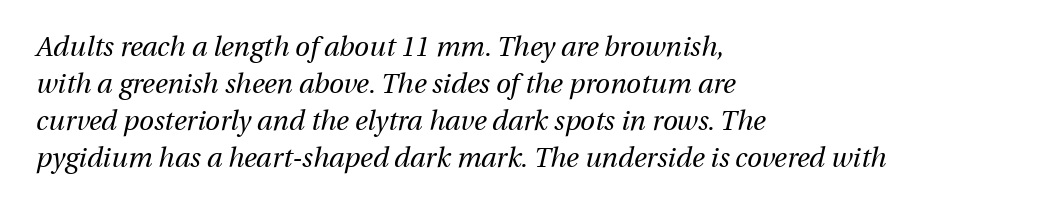
Q: Is the text bold? A: No.
Q: Is the text italic (slanted)? A: Yes, it leans right by about 13 degrees.
Q: Is the text underlined? A: No.
Q: How is the paragraph aligned? A: Left-aligned.
Q: Is the spacing between letters normal or unusually wide? A: Normal.
Q: Is the spacing between lines tight, normal or loose? A: Normal.
